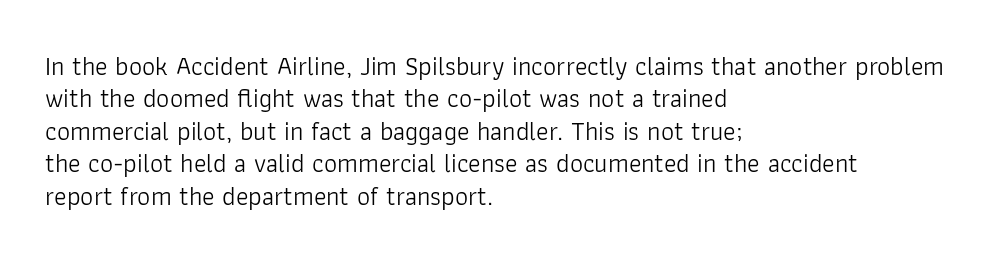
Q: Is the text bold? A: No.
Q: Is the text italic (slanted)? A: No, it is upright.
Q: Is the text underlined? A: No.
Q: How is the paragraph aligned? A: Left-aligned.
Q: Is the spacing between letters normal or unusually wide? A: Normal.
Q: Is the spacing between lines tight, normal or loose? A: Normal.
